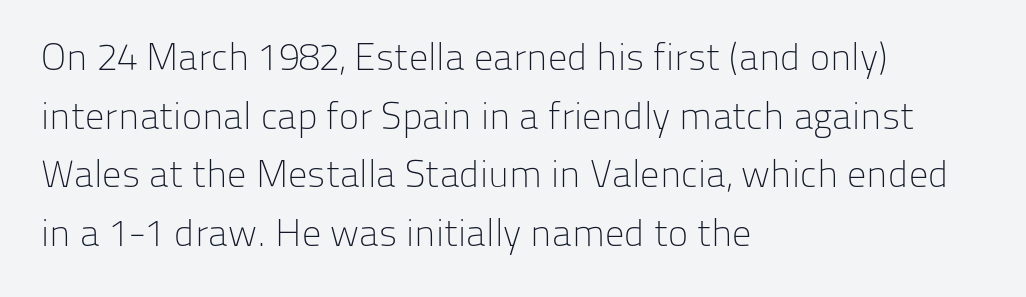
No extra ink here — the face is not bold. Successive baselines arrive at the customary interval. Varying glyph widths throughout — classic text-font behaviour. The lettering holds an erect, upright posture throughout.
